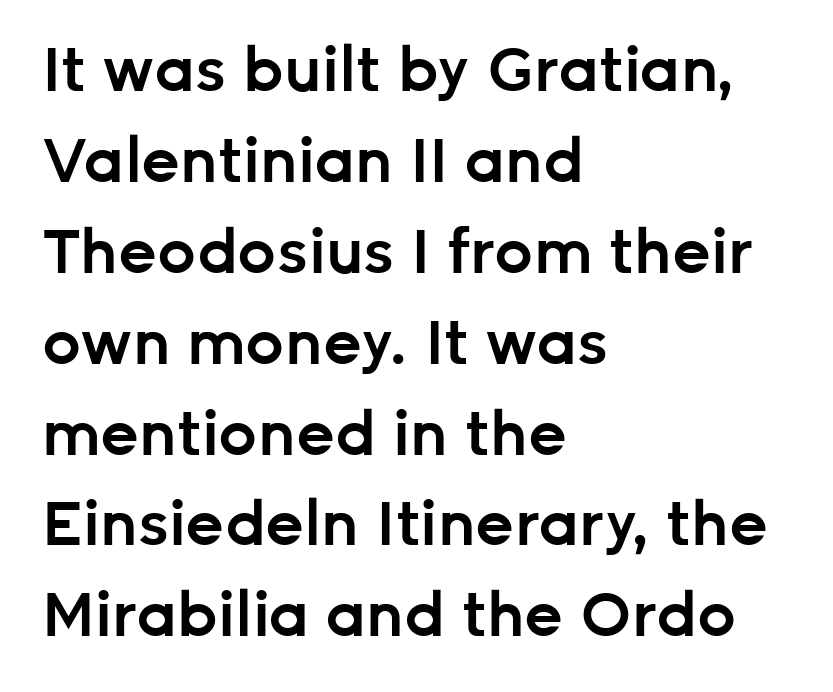
{"serif": "no", "italic": "no", "bold": "semi", "weight": "semibold", "width": "normal", "stroke_contrast": "low", "x_height": "medium", "monospaced": "no", "underline": "no", "align": "left", "line_spacing": "normal", "line_spacing_ratio": 1.49, "letter_spacing": "normal", "letter_spacing_em": 0.0, "glyph_px": 61}
